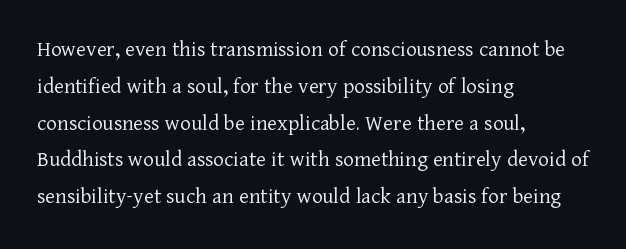
The rendering uses a moderate line-height, typical for paragraphs. The cut favours lightness, reaching ordinary text weight at its darkest. This is roman type, the default non-slanted kind. A student would call this left alignment; a typographer would say flush left, rag right. Honestly, there is no underline to notice here at all. The letterforms sit shoulder to shoulder at normal distance.
